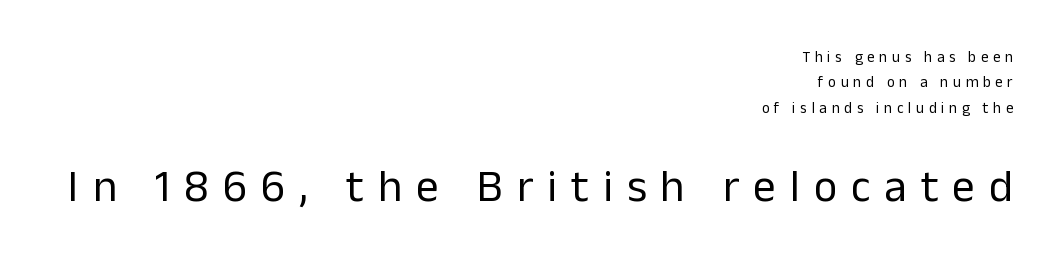
{"serif": "no", "italic": "no", "bold": "no", "weight": "regular", "width": "normal", "stroke_contrast": "low", "x_height": "medium", "monospaced": "no", "underline": "no", "align": "right", "line_spacing": "normal", "line_spacing_ratio": 1.69, "letter_spacing": "wide", "letter_spacing_em": 0.31, "larger_block": "second", "size_ratio": 3.0, "glyph_px": 45}
